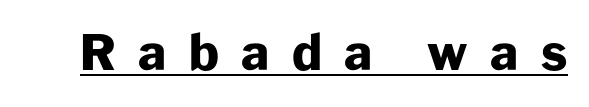
{"serif": "no", "italic": "no", "bold": "yes", "weight": "heavy", "width": "normal", "stroke_contrast": "low", "x_height": "medium", "monospaced": "no", "underline": "yes", "letter_spacing": "wide", "letter_spacing_em": 0.46, "glyph_px": 49}
